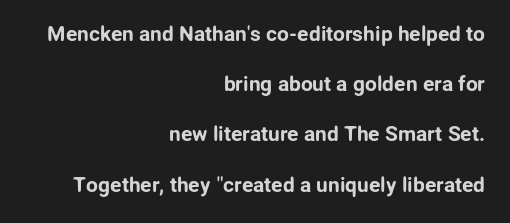
Q: Is the text italic (slanted)? A: No, it is upright.
Q: Is the text underlined? A: No.
Q: How is the paragraph aligned? A: Right-aligned.
Q: Is the spacing between letters normal or unusually wide? A: Normal.
Q: Is the spacing between lines tight, normal or loose? A: Loose.
